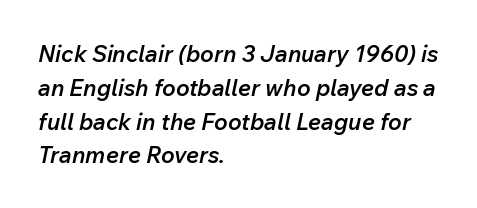
Q: Is the text bold? A: Semi-bold.
Q: Is the text italic (slanted)? A: Yes, it leans right by about 12 degrees.
Q: Is the text underlined? A: No.
Q: How is the paragraph aligned? A: Left-aligned.
Q: Is the spacing between letters normal or unusually wide? A: Normal.
Q: Is the spacing between lines tight, normal or loose? A: Normal.
